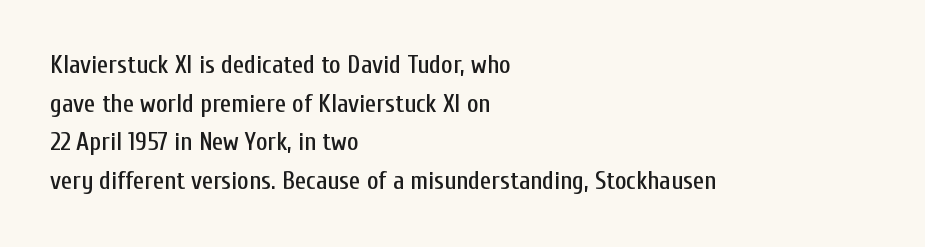
The image shows 25 px text type, upright; set left-aligned, normal line spacing (1.55x), normal letter spacing, not underlined.
